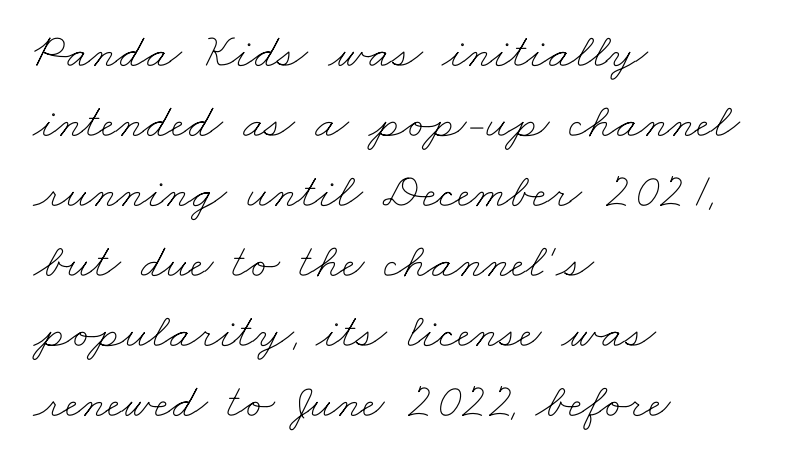
Q: Is the text bold? A: No.
Q: Is the text underlined? A: No.
Q: How is the paragraph aligned? A: Left-aligned.
Q: Is the spacing between letters normal or unusually wide? A: Normal.
Q: Is the spacing between lines tight, normal or loose? A: Normal.
Q: Width (condensed, normal, or wide)? A: Wide.
Q: Stroke contrast? A: Low.
Q: x-height? A: Small.
Q: Monospaced? A: No.
